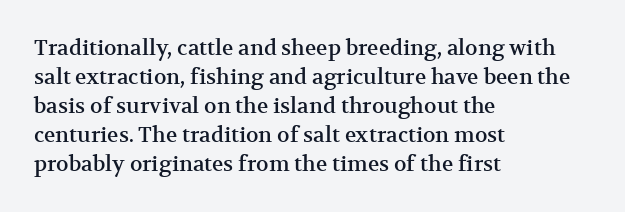
The image shows 21 px text type, upright; set left-aligned, normal line spacing (1.38x), normal letter spacing, not underlined.
